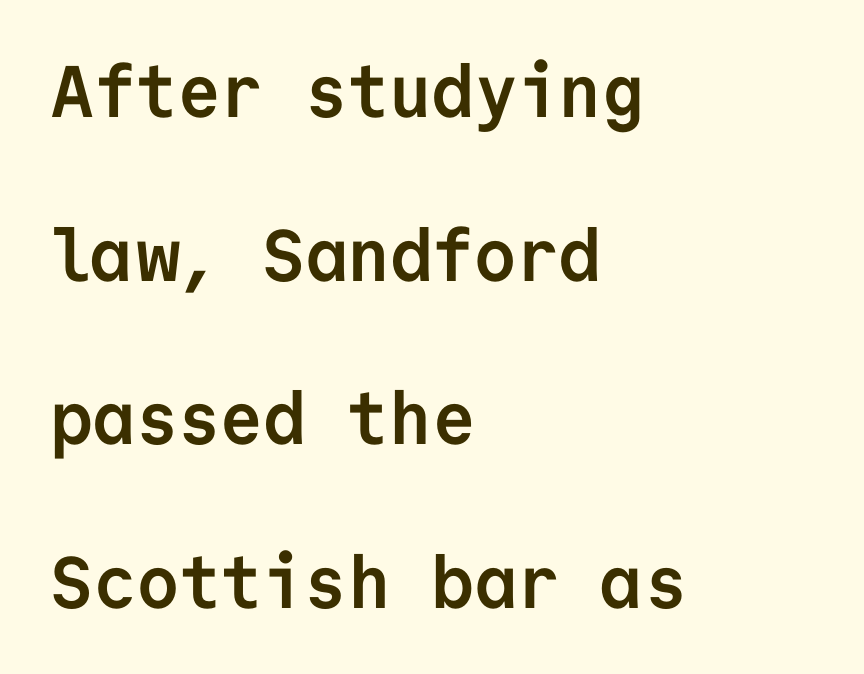
The image shows 73 px semibold sans-serif type, upright, monospaced; set left-aligned, loose line spacing (2.24x), normal letter spacing, not underlined; low stroke contrast and a medium x-height.
